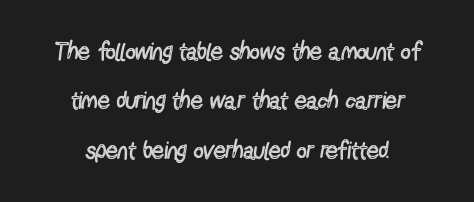
Q: Is the text bold? A: No.
Q: Is the text underlined? A: No.
Q: How is the paragraph aligned? A: Centered.
Q: Is the spacing between letters normal or unusually wide? A: Normal.
Q: Is the spacing between lines tight, normal or loose? A: Loose.
